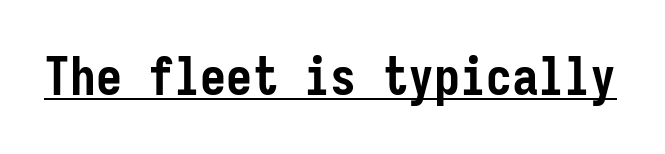
The sample's only ornament is a line tracing under the words. This sample has the even, mechanical cadence of fixed-width lettering. The typeface chosen for these lines omits serifs. This sample uses an upright cut, with every glyph sitting square on the baseline.
